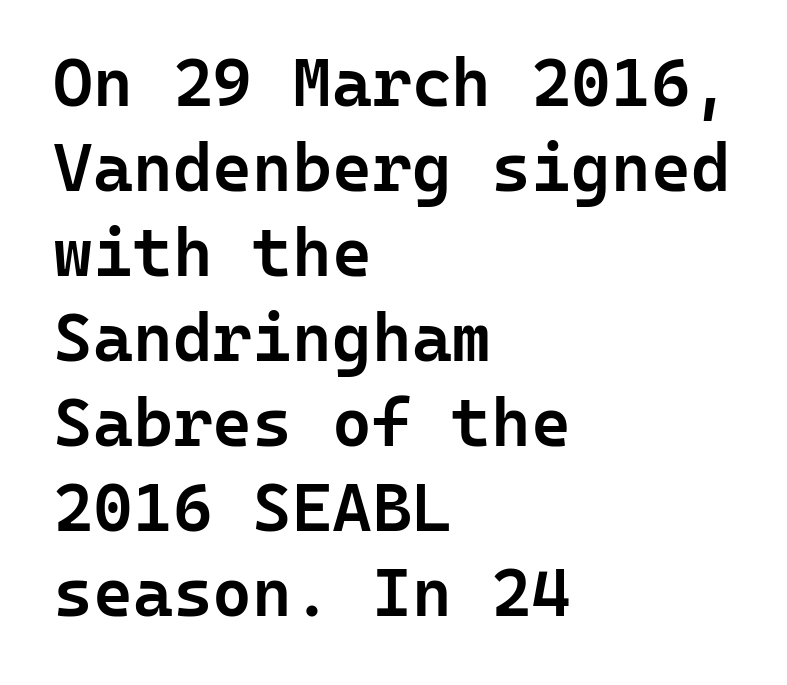
{"serif": "no", "italic": "no", "bold": "semi", "weight": "semibold", "width": "normal", "stroke_contrast": "low", "x_height": "medium", "monospaced": "yes", "underline": "no", "align": "left", "line_spacing": "normal", "line_spacing_ratio": 1.25, "letter_spacing": "normal", "letter_spacing_em": 0.0, "glyph_px": 68}
